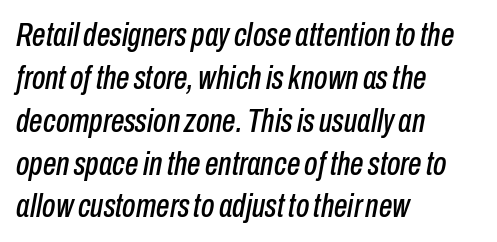
Q: Is the text italic (slanted)? A: Yes, it leans right by about 10 degrees.
Q: Is the text underlined? A: No.
Q: How is the paragraph aligned? A: Left-aligned.
Q: Is the spacing between letters normal or unusually wide? A: Normal.
Q: Is the spacing between lines tight, normal or loose? A: Normal.
Q: Width (condensed, normal, or wide)? A: Condensed.
Q: Stroke contrast? A: Low.
Q: x-height? A: Medium.
Q: Monospaced? A: No.
